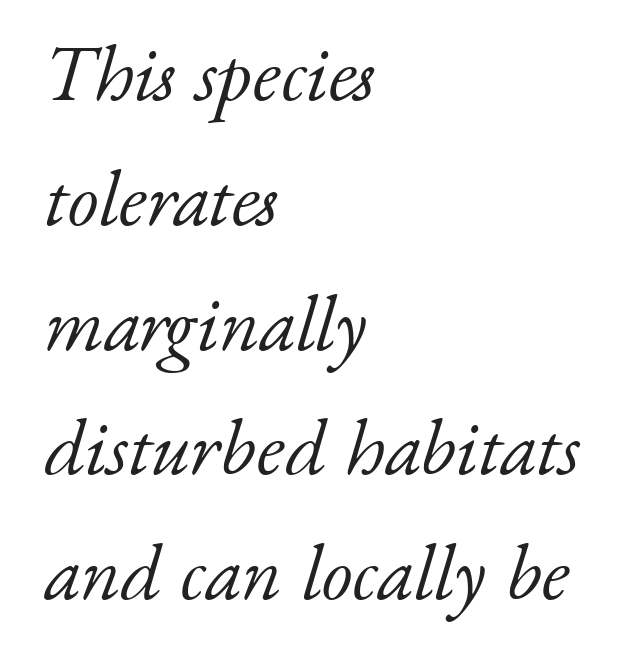
Q: Is the text bold? A: No.
Q: Is the text italic (slanted)? A: Yes, it leans right by about 17 degrees.
Q: Is the typeface a serif or a sans-serif typeface? A: Serif.
Q: Is the text underlined? A: No.
Q: How is the paragraph aligned? A: Left-aligned.
Q: Is the spacing between letters normal or unusually wide? A: Normal.
Q: Is the spacing between lines tight, normal or loose? A: Normal.
Q: Width (condensed, normal, or wide)? A: Normal.
Q: Stroke contrast? A: Low.
Q: x-height? A: Small.
Q: Monospaced? A: No.
